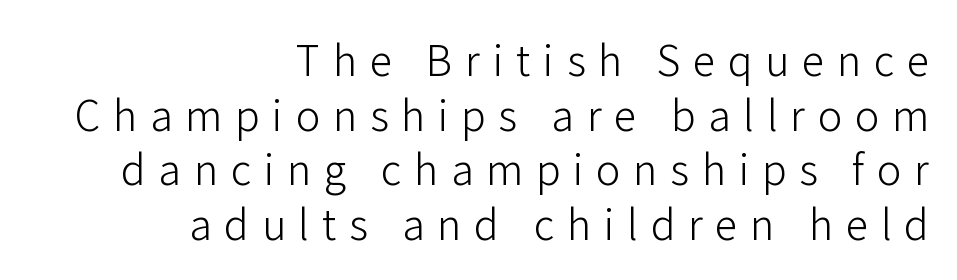
Substantial extra tracking has been applied to these lines. Each letter's strokes conclude bluntly, with no projecting serifs. Caption: face not bold, strokes unweighted. Note the varied advance widths — an 'i' is clearly narrower than an 'm'.
